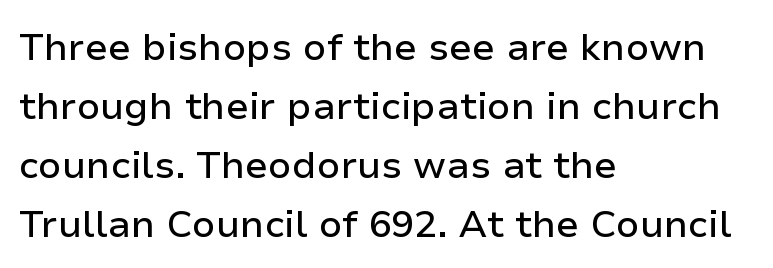
{"serif": "no", "italic": "no", "width": "normal", "stroke_contrast": "low", "x_height": "medium", "monospaced": "no", "underline": "no", "align": "left", "line_spacing": "normal", "line_spacing_ratio": 1.55, "letter_spacing": "normal", "letter_spacing_em": 0.0, "glyph_px": 38}
